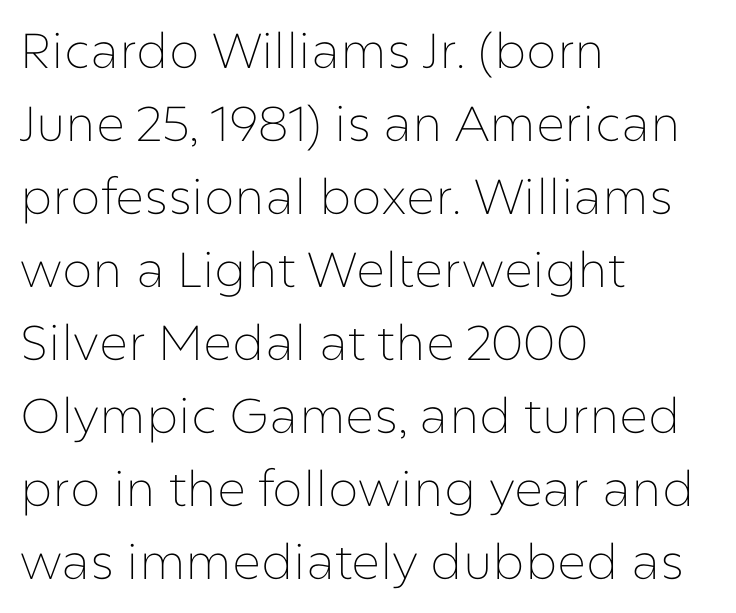
The specimen reads as upright at a glance. Where is the straight margin? On the left. Anything drawn beneath the words? Only blank space. The line texture is even and compact thanks to regular tracking.
